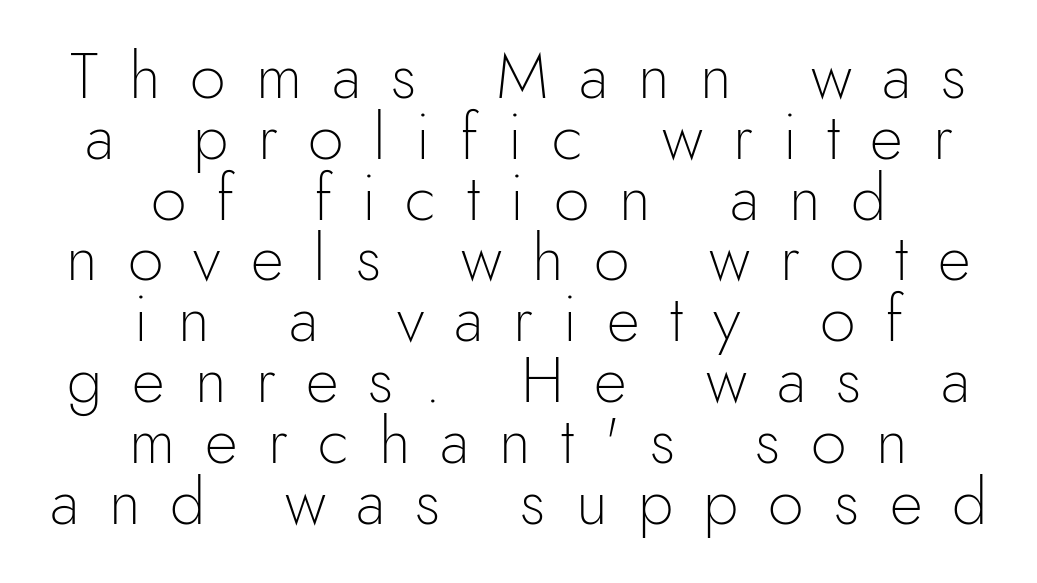
These lines are centered, leaving both edges ragged. Check under the words: just untouched page. Each stroke keeps to a modest, everyday thickness or less. Ordinary non-slanted type is in use. Substantial extra tracking has been applied to these lines.
